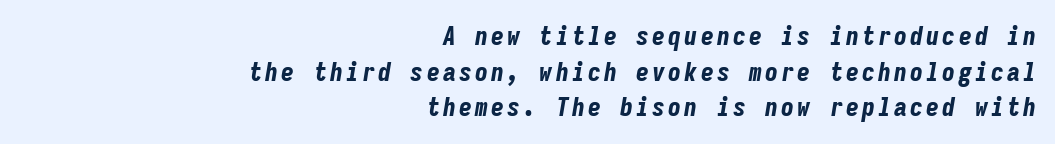
Yep, that's italic — everything's leaning. The line-height multiplier appears to be the usual default. Emphasis by weight is at full strength: bold. Nobody drew a line under any word here. Teacher's note: observe the even right margin — that is flush-right alignment.
